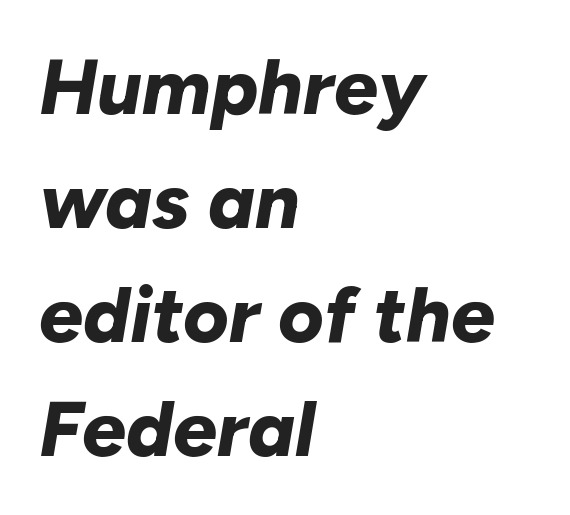
The image shows 78 px bold type, italic (leaning right); set left-aligned, normal line spacing (1.46x), normal letter spacing, not underlined; low stroke contrast and a medium x-height.
